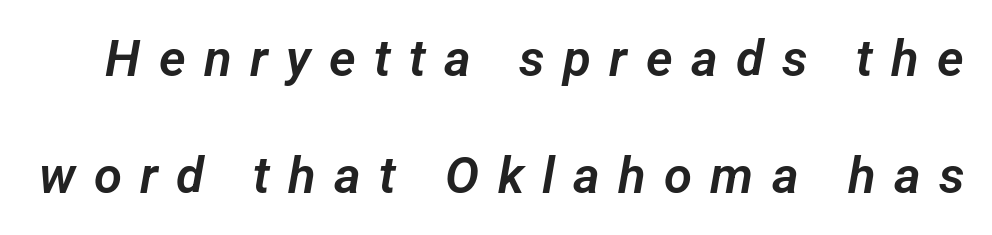
{"serif": "no", "width": "normal", "stroke_contrast": "low", "x_height": "medium", "monospaced": "no", "underline": "no", "line_spacing": "loose", "line_spacing_ratio": 2.3, "letter_spacing": "wide", "letter_spacing_em": 0.36, "glyph_px": 51}
